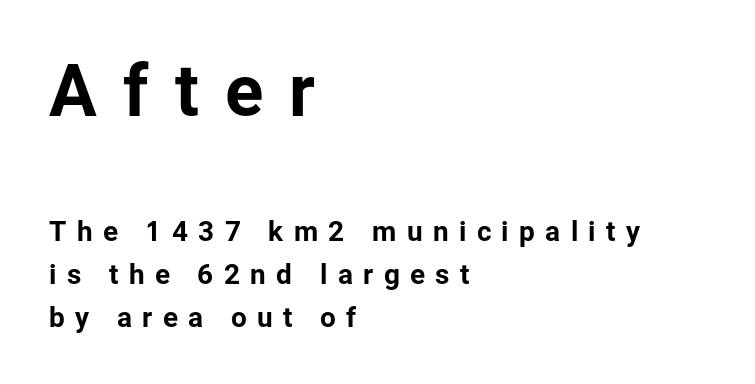
Q: Is the text italic (slanted)? A: No, it is upright.
Q: Is the typeface a serif or a sans-serif typeface? A: Sans-serif.
Q: Is the text underlined? A: No.
Q: How is the paragraph aligned? A: Left-aligned.
Q: Is the spacing between letters normal or unusually wide? A: Unusually wide.
Q: Is the spacing between lines tight, normal or loose? A: Normal.
Q: Which block of text is set in a larger size, the first (top) or the second (bottom)? A: The first (top) one.
Q: Width (condensed, normal, or wide)? A: Normal.
Q: Stroke contrast? A: Low.
Q: x-height? A: Medium.
Q: Monospaced? A: No.
